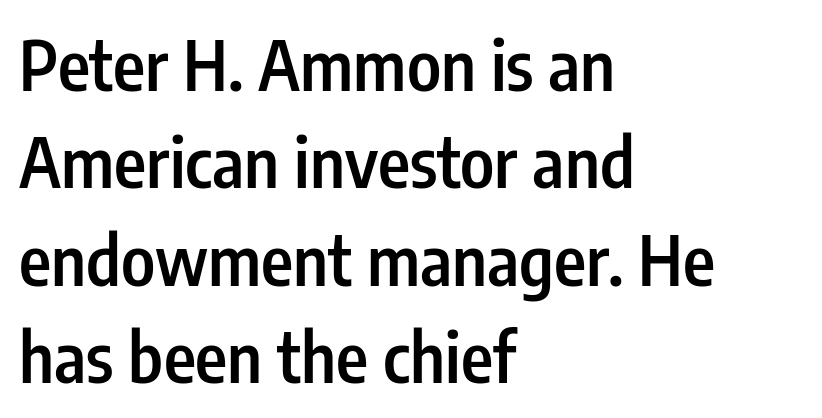
The image shows 69 px semibold, condensed sans-serif type, upright; set left-aligned, normal line spacing (1.41x), normal letter spacing, not underlined; low stroke contrast and a medium x-height.
